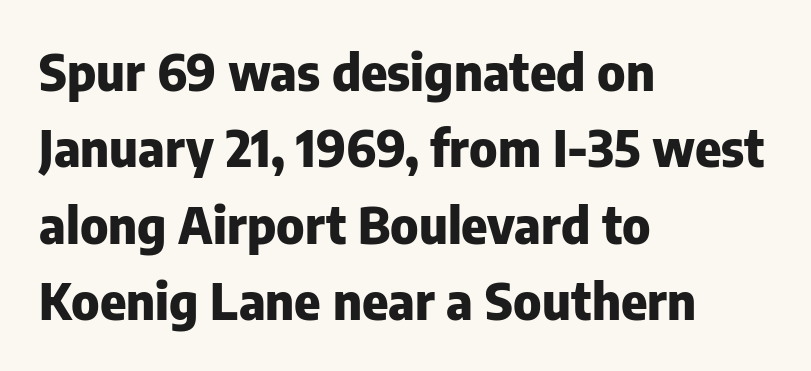
The image shows 50 px heavy sans-serif type, upright; set left-aligned, normal line spacing (1.53x), normal letter spacing, not underlined; low stroke contrast and a medium x-height.
